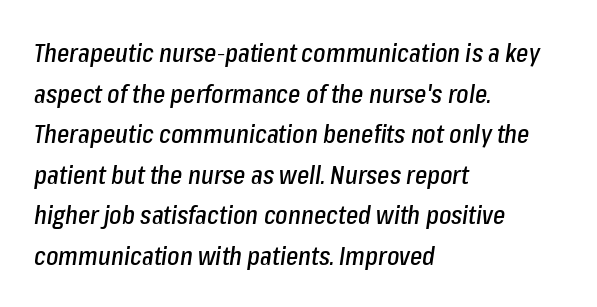
{"italic": "yes", "lean": "right", "slant_degrees": 8, "underline": "no", "align": "left", "line_spacing": "normal", "line_spacing_ratio": 1.56, "letter_spacing": "normal", "letter_spacing_em": 0.0, "glyph_px": 26}
